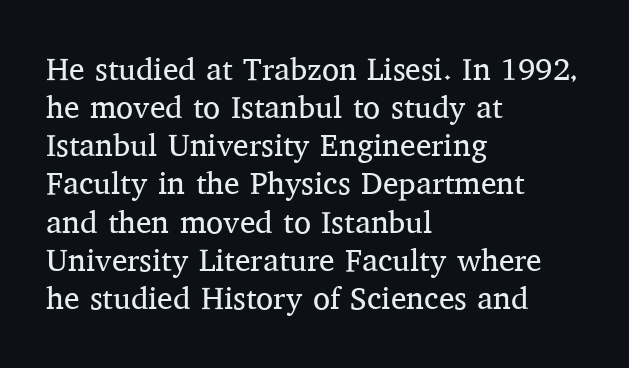
The paragraph shown leans on its left margin. The face used here is rendered with its standard letterfit. Serif or sans? Serif — the stroke terminals have little feet. On a weight scale, this lands at 450 or below. Character widths vary here, with narrow letters taking less room than wide ones.
